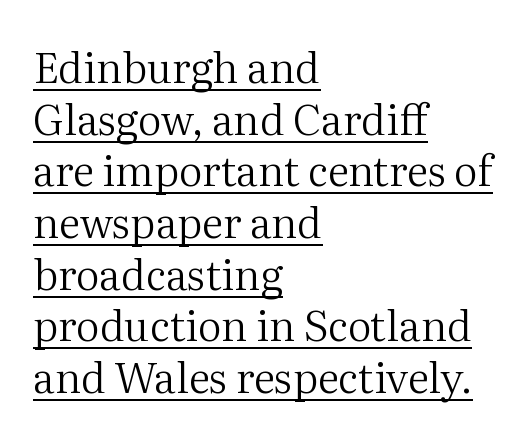
The image shows 42 px regular-weight serif type, upright; set left-aligned, line spacing 1.23x, normal letter spacing, underlined; medium stroke contrast and a medium x-height.
